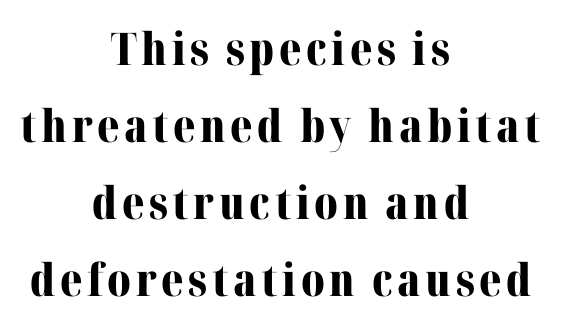
Upright lettering throughout. Heavy, bold letterforms. This rendering features lettering with no underline. Leftover space on each line is divided equally before and after the words.
